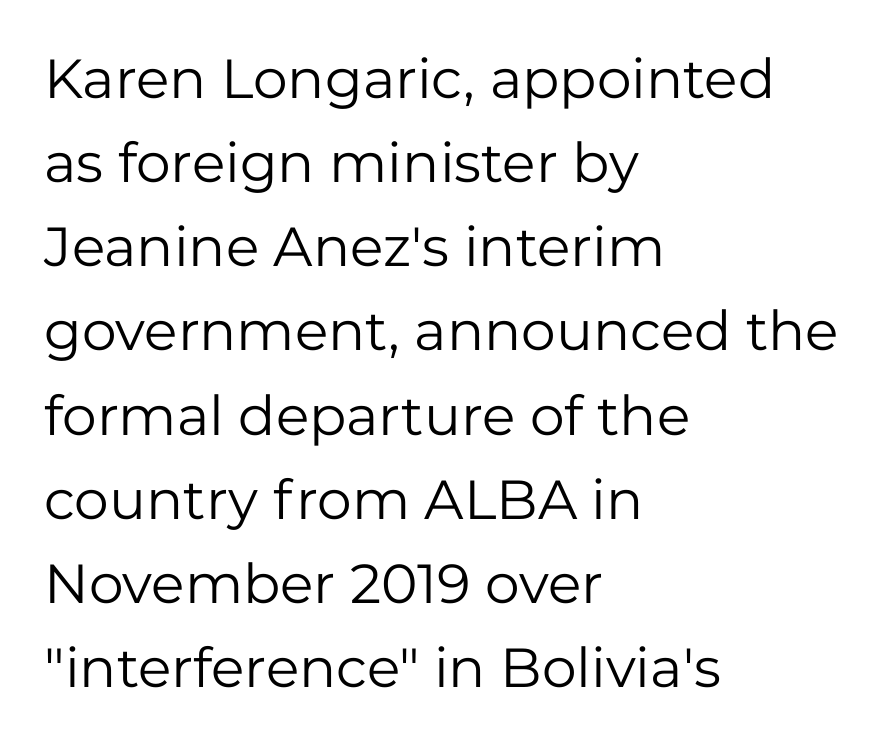
Students, observe: this is what conventionally led text looks like. What stands out about the letter spacing? Nothing — it is the standard amount. Proportional: the letters do not fall into vertical columns. The type family on display is of the sans-serif kind. Glance below the letters and you will spot only blank space.
